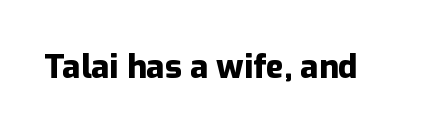
Q: Is the text bold? A: Yes.
Q: Is the text italic (slanted)? A: No, it is upright.
Q: Is the typeface a serif or a sans-serif typeface? A: Sans-serif.
Q: Is the text underlined? A: No.
Q: Is the spacing between letters normal or unusually wide? A: Normal.
Q: Width (condensed, normal, or wide)? A: Normal.
Q: Stroke contrast? A: Low.
Q: x-height? A: Medium.
Q: Monospaced? A: No.
